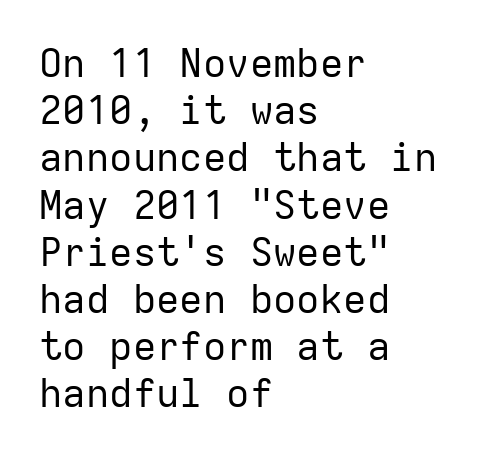
{"serif": "no", "italic": "no", "bold": "no", "weight": "regular", "width": "normal", "stroke_contrast": "low", "x_height": "medium", "monospaced": "yes", "underline": "no", "align": "left", "line_spacing_ratio": 1.21, "letter_spacing": "normal", "letter_spacing_em": 0.0, "glyph_px": 39}
